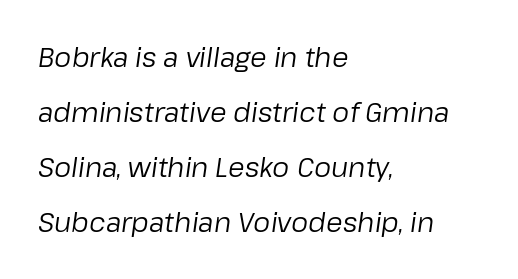
{"italic": "yes", "lean": "right", "slant_degrees": 8, "bold": "no", "underline": "no", "align": "left", "line_spacing": "loose", "line_spacing_ratio": 2.04, "letter_spacing": "normal", "letter_spacing_em": 0.0, "glyph_px": 27}
